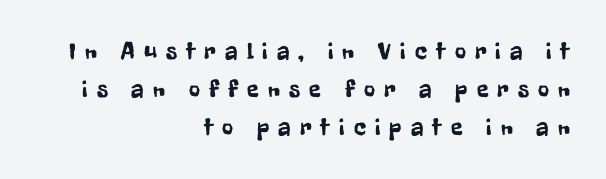
{"italic": "no", "underline": "no", "align": "right", "line_spacing": "normal", "line_spacing_ratio": 1.59, "letter_spacing": "wide", "letter_spacing_em": 0.38, "glyph_px": 24}
